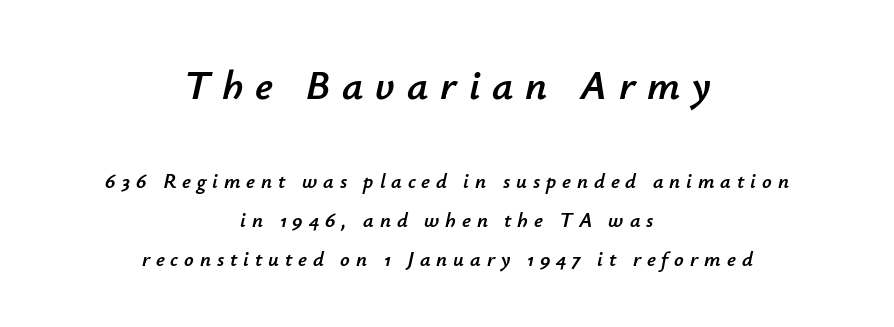
The image shows 42 px text type, italic (leaning right); set centered, line spacing 1.85x, unusually wide letter spacing (+0.28 em), not underlined; the first (top) block is 2.0x larger; low stroke contrast and a small x-height.
